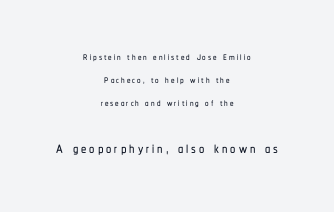
Q: Is the text italic (slanted)? A: No, it is upright.
Q: Is the text underlined? A: No.
Q: How is the paragraph aligned? A: Centered.
Q: Is the spacing between lines tight, normal or loose? A: Normal.
Q: Which block of text is set in a larger size, the first (top) or the second (bottom)? A: The second (bottom) one.
